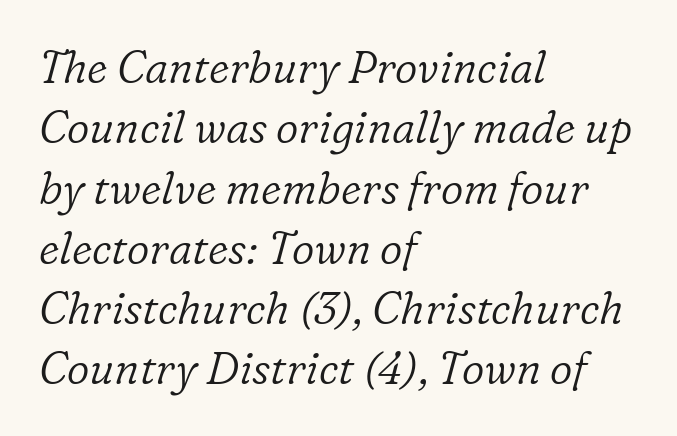
Plain, unruled lines of type. You could call the tracking neutral — neither tight nor loose. The characters are drawn with everyday or finer stroke widths. Which margin do the lines hug? The left one — the right edge is uneven. The whole block is typeset with a tilt. Character widths vary here, with narrow letters taking less room than wide ones.
